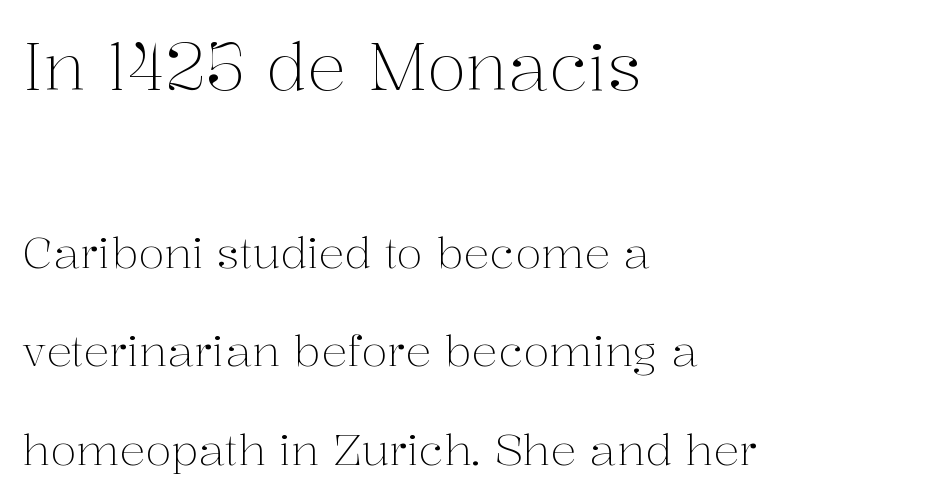
Q: Is the text bold? A: No.
Q: Is the text italic (slanted)? A: No, it is upright.
Q: Is the typeface a serif or a sans-serif typeface? A: Serif.
Q: Is the text underlined? A: No.
Q: How is the paragraph aligned? A: Left-aligned.
Q: Is the spacing between letters normal or unusually wide? A: Normal.
Q: Is the spacing between lines tight, normal or loose? A: Loose.
Q: Which block of text is set in a larger size, the first (top) or the second (bottom)? A: The first (top) one.
Q: Width (condensed, normal, or wide)? A: Normal.
Q: Stroke contrast? A: Medium.
Q: x-height? A: Medium.
Q: Monospaced? A: No.
